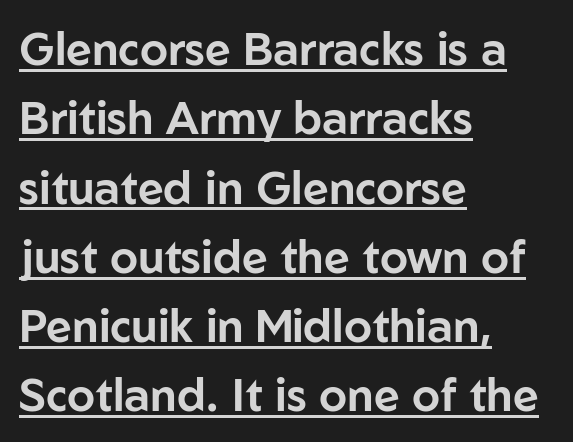
Serifs: no, the terminals of the letterforms are clean. Ascenders rise straight up at ninety degrees. The letters advance in unequal steps, a hallmark of proportional type. A normal amount of white space separates one row of letters from the next. Compared with typical body copy, the letter spacing here is the same. Horizontal alignment here is leftward, the default for most running prose.
